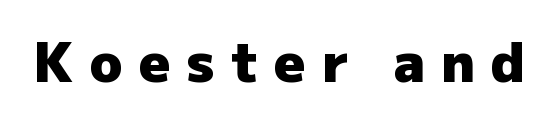
{"serif": "no", "italic": "no", "bold": "yes", "weight": "heavy", "width": "normal", "stroke_contrast": "low", "x_height": "medium", "monospaced": "no", "underline": "no", "letter_spacing": "wide", "letter_spacing_em": 0.3, "glyph_px": 54}
